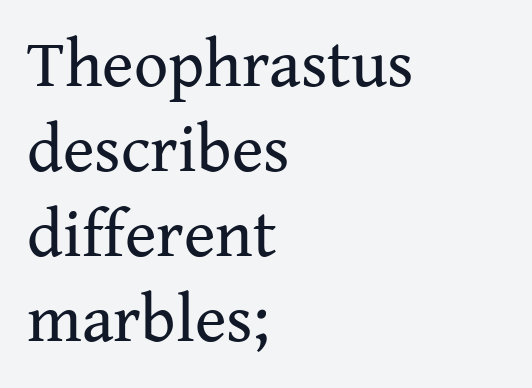
Q: Is the text bold? A: No.
Q: Is the text italic (slanted)? A: No, it is upright.
Q: Is the typeface a serif or a sans-serif typeface? A: Serif.
Q: Is the text underlined? A: No.
Q: How is the paragraph aligned? A: Left-aligned.
Q: Is the spacing between letters normal or unusually wide? A: Normal.
Q: Is the spacing between lines tight, normal or loose? A: Normal.
Q: Width (condensed, normal, or wide)? A: Normal.
Q: Stroke contrast? A: Medium.
Q: x-height? A: Medium.
Q: Monospaced? A: No.
